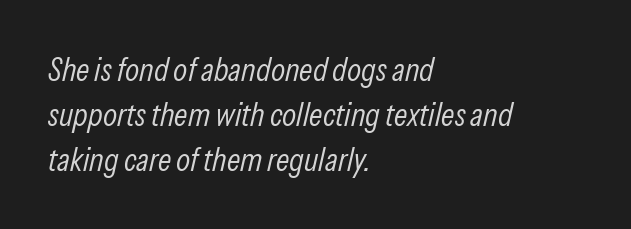
Beneath every word, the page is bare. Varying glyph widths throughout — classic text-font behaviour. Horizontally, the lines are justified to the leading edge only. Spacing between characters is what you'd get straight out of the box. Stroke thickness stays within the range of a standard reading face or lighter.
